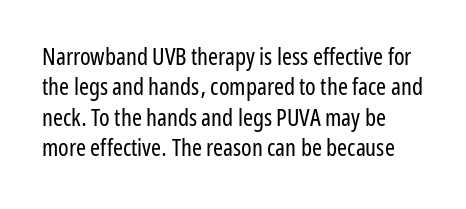
Q: Is the text bold? A: No.
Q: Is the text italic (slanted)? A: No, it is upright.
Q: Is the text underlined? A: No.
Q: How is the paragraph aligned? A: Left-aligned.
Q: Is the spacing between letters normal or unusually wide? A: Normal.
Q: Is the spacing between lines tight, normal or loose? A: Normal.
